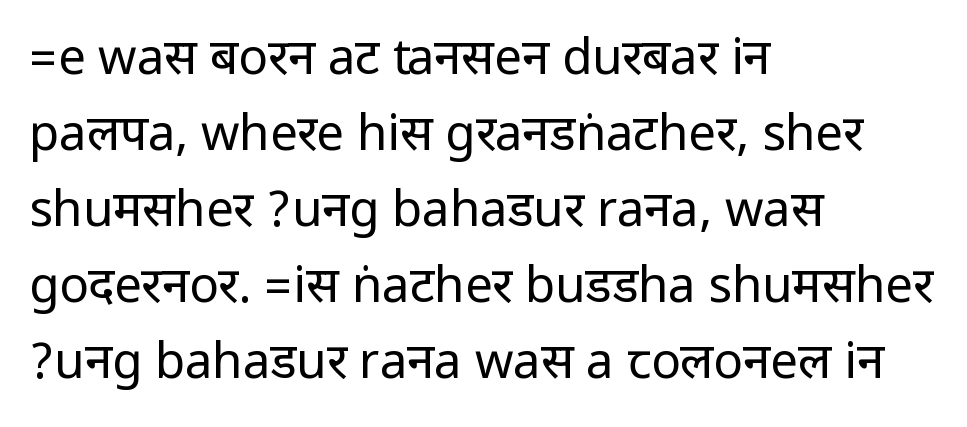
Q: Is the text bold? A: No.
Q: Is the text italic (slanted)? A: No, it is upright.
Q: Is the typeface a serif or a sans-serif typeface? A: Sans-serif.
Q: Is the text underlined? A: No.
Q: How is the paragraph aligned? A: Left-aligned.
Q: Is the spacing between letters normal or unusually wide? A: Normal.
Q: Is the spacing between lines tight, normal or loose? A: Normal.
Q: Width (condensed, normal, or wide)? A: Condensed.
Q: Stroke contrast? A: Low.
